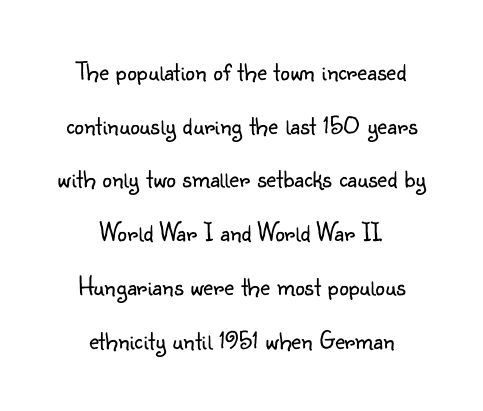
Q: Is the text bold? A: No.
Q: Is the text italic (slanted)? A: No, it is upright.
Q: Is the text underlined? A: No.
Q: How is the paragraph aligned? A: Centered.
Q: Is the spacing between letters normal or unusually wide? A: Normal.
Q: Is the spacing between lines tight, normal or loose? A: Loose.
